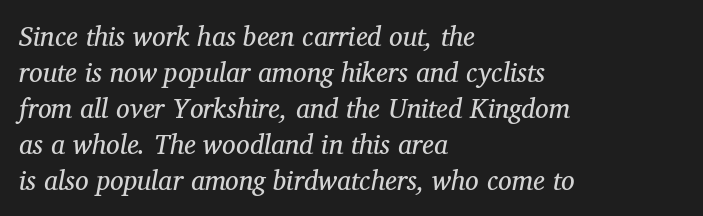
The face used here is rendered with its standard letterfit. Think standard paragraph weight, or any step lighter than that. The lines sit at an ordinary, default distance from one another. This sample is left-justified, so line endings fall wherever the words run out. The specimen omits any rule beneath the text block's lines. The letters are slanted; this is an italic face.
